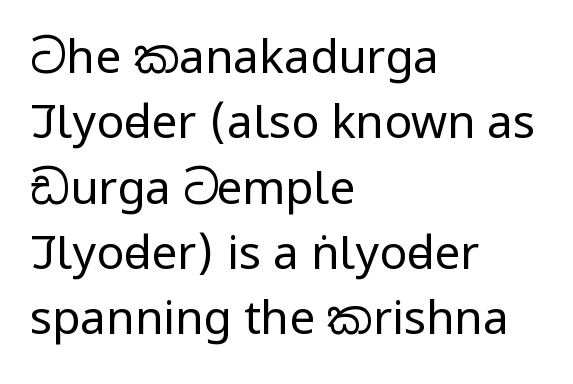
Q: Is the text bold? A: No.
Q: Is the text italic (slanted)? A: No, it is upright.
Q: Is the typeface a serif or a sans-serif typeface? A: Sans-serif.
Q: Is the text underlined? A: No.
Q: How is the paragraph aligned? A: Left-aligned.
Q: Is the spacing between letters normal or unusually wide? A: Normal.
Q: Is the spacing between lines tight, normal or loose? A: Normal.
Q: Width (condensed, normal, or wide)? A: Condensed.
Q: Stroke contrast? A: Low.
Q: x-height? A: Large.
Q: Monospaced? A: No.
